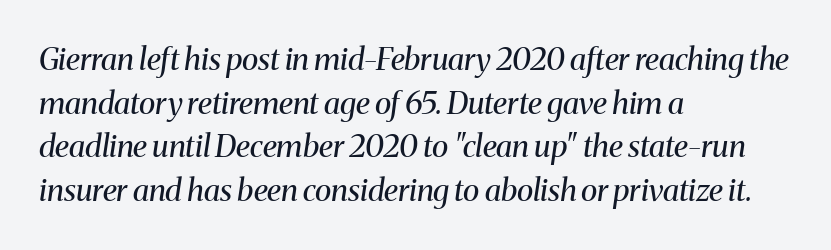
Q: Is the text bold? A: No.
Q: Is the text italic (slanted)? A: Yes, it leans right by about 8 degrees.
Q: Is the typeface a serif or a sans-serif typeface? A: Serif.
Q: Is the text underlined? A: No.
Q: How is the paragraph aligned? A: Left-aligned.
Q: Is the spacing between letters normal or unusually wide? A: Normal.
Q: Is the spacing between lines tight, normal or loose? A: Normal.
Q: Width (condensed, normal, or wide)? A: Normal.
Q: Stroke contrast? A: Medium.
Q: x-height? A: Medium.
Q: Monospaced? A: No.
